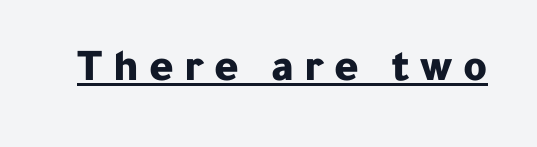
Q: Is the text bold? A: Yes.
Q: Is the text italic (slanted)? A: No, it is upright.
Q: Is the typeface a serif or a sans-serif typeface? A: Sans-serif.
Q: Is the text underlined? A: Yes.
Q: Is the spacing between letters normal or unusually wide? A: Unusually wide.
Q: Width (condensed, normal, or wide)? A: Normal.
Q: Stroke contrast? A: Low.
Q: x-height? A: Medium.
Q: Monospaced? A: No.
